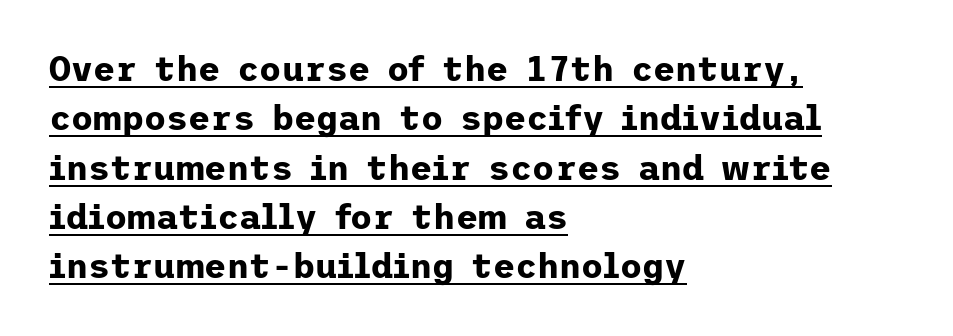
The image shows 34 px bold sans-serif type, upright; set left-aligned, normal line spacing (1.45x), normal letter spacing, underlined; low stroke contrast and a medium x-height.
